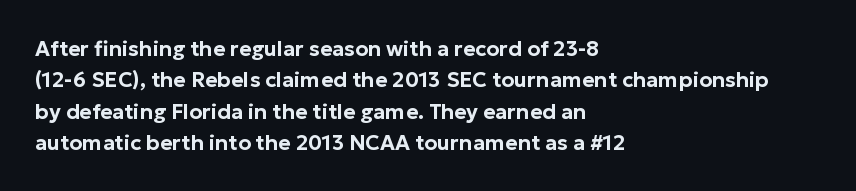
The image shows 21 px text type, upright; set left-aligned, normal line spacing (1.49x), normal letter spacing, not underlined.
